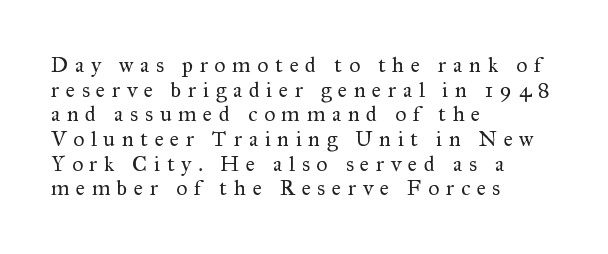
Successive baselines arrive quickly, one right under another. Visually the block forms a straight wall on the left and a jagged coastline on the right. Lines of text with bare space underneath. Each word looks stretched out because of the extra space between its letters. Bold? No — there's no thickening of the strokes.
